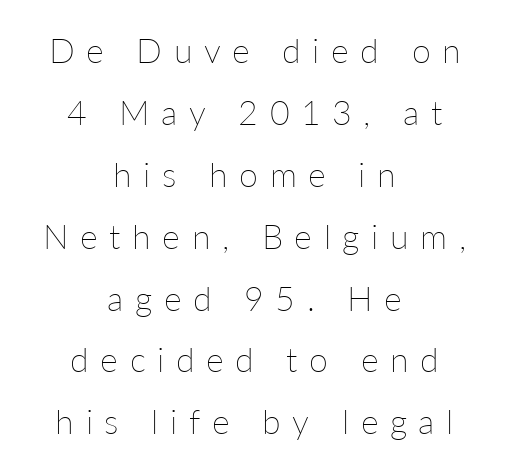
Q: Is the text bold? A: No.
Q: Is the text italic (slanted)? A: No, it is upright.
Q: Is the text underlined? A: No.
Q: How is the paragraph aligned? A: Centered.
Q: Is the spacing between letters normal or unusually wide? A: Unusually wide.
Q: Width (condensed, normal, or wide)? A: Normal.
Q: Stroke contrast? A: Low.
Q: x-height? A: Medium.
Q: Monospaced? A: No.
